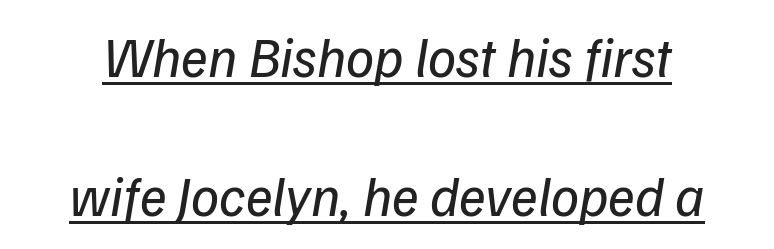
Q: Is the text bold? A: No.
Q: Is the typeface a serif or a sans-serif typeface? A: Sans-serif.
Q: Is the text underlined? A: Yes.
Q: Is the spacing between letters normal or unusually wide? A: Normal.
Q: Is the spacing between lines tight, normal or loose? A: Loose.
Q: Width (condensed, normal, or wide)? A: Normal.
Q: Stroke contrast? A: Low.
Q: x-height? A: Medium.
Q: Monospaced? A: No.
